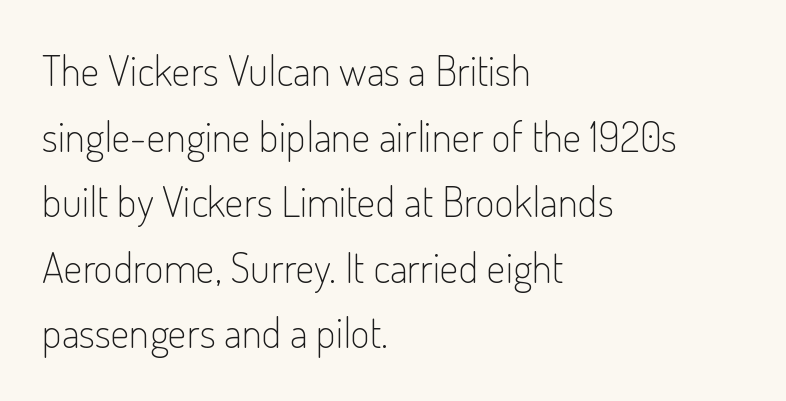
The image shows 42 px light, condensed sans-serif type, upright; set left-aligned, normal line spacing (1.56x), normal letter spacing, not underlined; low stroke contrast and a small x-height.
